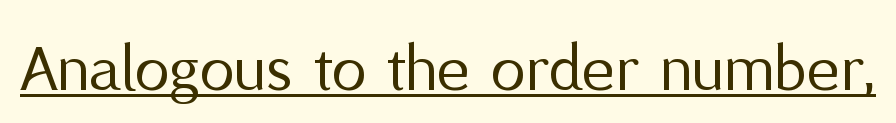
Q: Is the text bold? A: No.
Q: Is the text italic (slanted)? A: No, it is upright.
Q: Is the typeface a serif or a sans-serif typeface? A: Sans-serif.
Q: Is the text underlined? A: Yes.
Q: Is the spacing between letters normal or unusually wide? A: Normal.
Q: Width (condensed, normal, or wide)? A: Normal.
Q: Stroke contrast? A: Medium.
Q: x-height? A: Medium.
Q: Monospaced? A: No.
